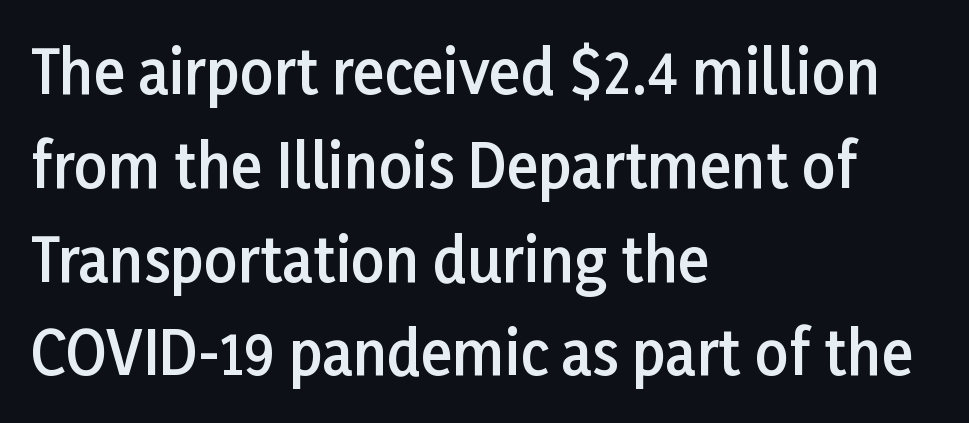
The image shows 59 px semibold sans-serif type, upright; set left-aligned, normal line spacing (1.59x), normal letter spacing, not underlined; low stroke contrast and a medium x-height.
